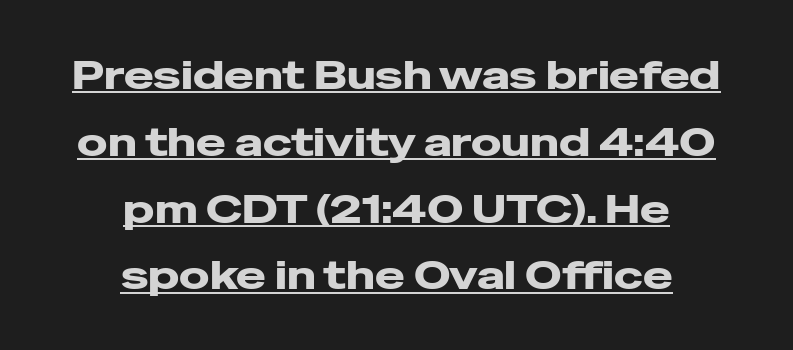
Q: Is the text bold? A: Yes.
Q: Is the text italic (slanted)? A: No, it is upright.
Q: Is the typeface a serif or a sans-serif typeface? A: Sans-serif.
Q: Is the text underlined? A: Yes.
Q: How is the paragraph aligned? A: Centered.
Q: Is the spacing between letters normal or unusually wide? A: Normal.
Q: Is the spacing between lines tight, normal or loose? A: Normal.
Q: Width (condensed, normal, or wide)? A: Wide.
Q: Stroke contrast? A: Low.
Q: x-height? A: Medium.
Q: Monospaced? A: No.
